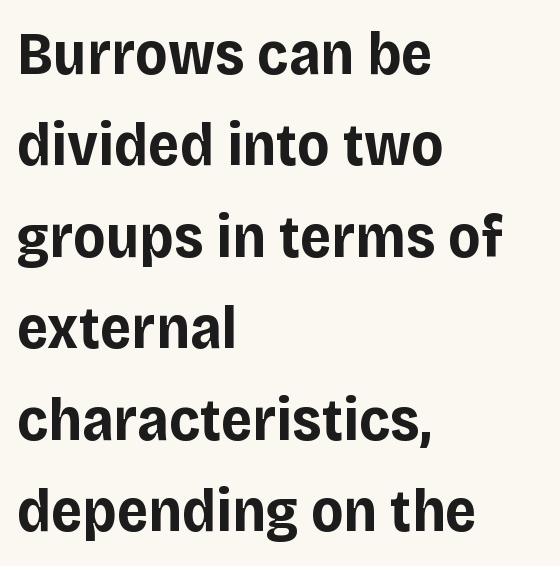
You could not count columns in this text — the font is proportionally spaced. Successive baselines arrive at the customary interval. This rendering features lettering with no underline. This is roman type, the default non-slanted kind. Each word holds together tightly as a unit, with standard inter-letter gaps. Bold? Absolutely — the strokes are thick and heavy.
